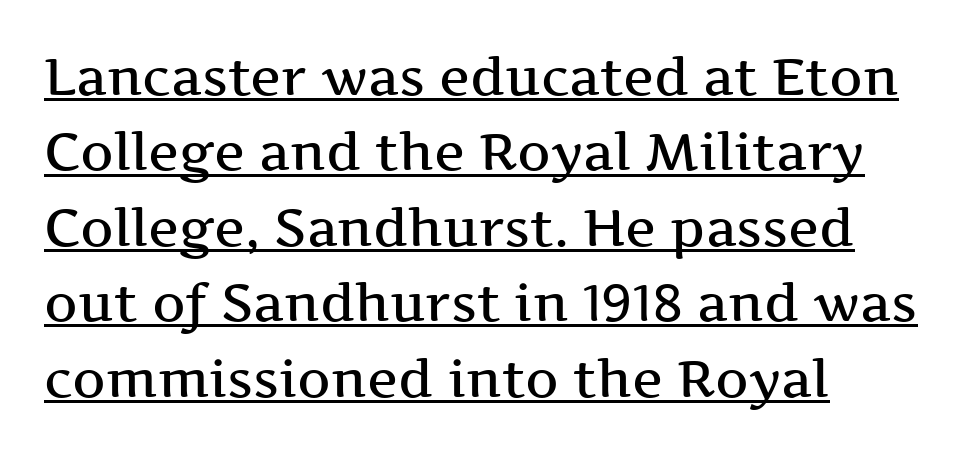
Q: Is the text bold? A: Semi-bold.
Q: Is the text italic (slanted)? A: No, it is upright.
Q: Is the typeface a serif or a sans-serif typeface? A: Serif.
Q: Is the text underlined? A: Yes.
Q: How is the paragraph aligned? A: Left-aligned.
Q: Is the spacing between letters normal or unusually wide? A: Normal.
Q: Is the spacing between lines tight, normal or loose? A: Normal.
Q: Width (condensed, normal, or wide)? A: Wide.
Q: Stroke contrast? A: Medium.
Q: x-height? A: Medium.
Q: Monospaced? A: No.
